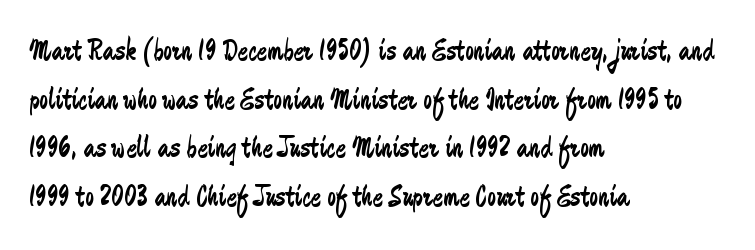
Q: Is the text bold? A: No.
Q: Is the text italic (slanted)? A: Yes.
Q: Is the typeface a serif or a sans-serif typeface? A: Sans-serif.
Q: Is the text underlined? A: No.
Q: How is the paragraph aligned? A: Left-aligned.
Q: Is the spacing between letters normal or unusually wide? A: Normal.
Q: Is the spacing between lines tight, normal or loose? A: Normal.
Q: Width (condensed, normal, or wide)? A: Condensed.
Q: Stroke contrast? A: Low.
Q: x-height? A: Small.
Q: Monospaced? A: No.
